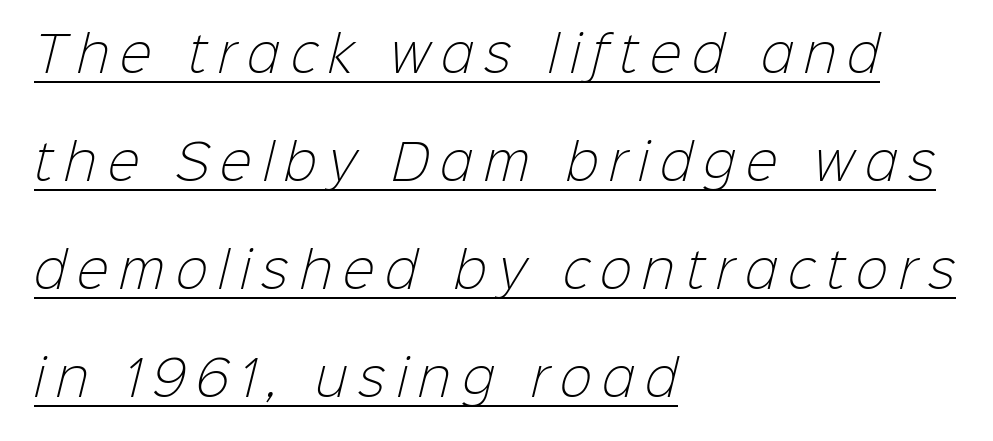
Q: Is the text bold? A: No.
Q: Is the typeface a serif or a sans-serif typeface? A: Sans-serif.
Q: Is the text underlined? A: Yes.
Q: How is the paragraph aligned? A: Left-aligned.
Q: Is the spacing between letters normal or unusually wide? A: Unusually wide.
Q: Is the spacing between lines tight, normal or loose? A: Loose.
Q: Width (condensed, normal, or wide)? A: Normal.
Q: Stroke contrast? A: Low.
Q: x-height? A: Medium.
Q: Monospaced? A: No.
